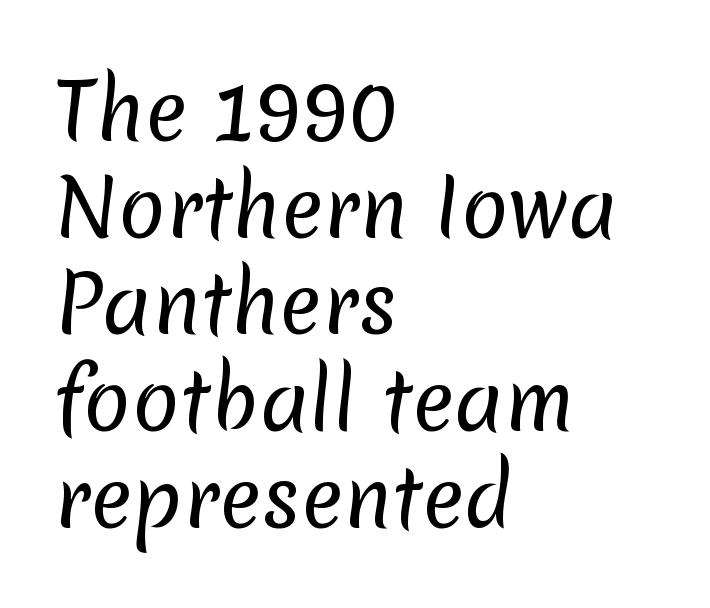
The face used here is a sans, in the tradition of grotesques and geometrics. Letter spacing: default. Underlining? Definitely not there. The rendering anchors every line to the left-hand side. No heavy texture on the line: the type isn't bold.
